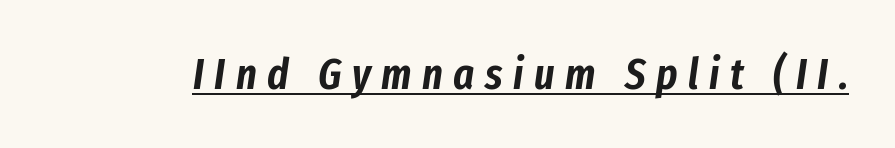
Q: Is the text italic (slanted)? A: Yes, it leans right by about 8 degrees.
Q: Is the text underlined? A: Yes.
Q: Is the spacing between letters normal or unusually wide? A: Unusually wide.
Q: Width (condensed, normal, or wide)? A: Condensed.
Q: Stroke contrast? A: Low.
Q: x-height? A: Medium.
Q: Monospaced? A: No.
